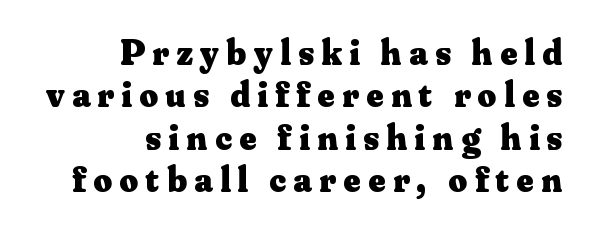
The image shows 36 px heavy serif type, upright; set right-aligned, line spacing 1.18x, unusually wide letter spacing (+0.21 em), not underlined; medium stroke contrast and a small x-height.
